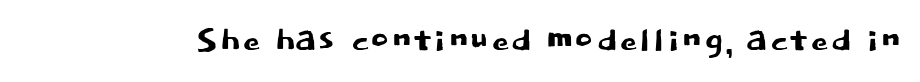
Rule under the text: the space is simply empty. A typesetter would call this proportional, since set widths differ per character. In terms of letterspacing, this is plain default setting. Italic: no, the glyphs are upright roman.
